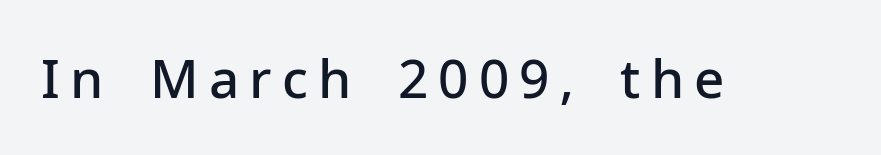
Q: Is the text bold? A: Semi-bold.
Q: Is the text italic (slanted)? A: No, it is upright.
Q: Is the typeface a serif or a sans-serif typeface? A: Sans-serif.
Q: Is the text underlined? A: No.
Q: Width (condensed, normal, or wide)? A: Normal.
Q: Stroke contrast? A: Low.
Q: x-height? A: Medium.
Q: Monospaced? A: No.
